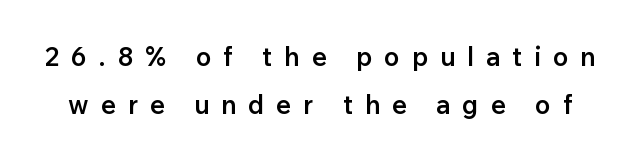
Q: Is the text bold? A: Semi-bold.
Q: Is the text italic (slanted)? A: No, it is upright.
Q: Is the text underlined? A: No.
Q: Is the spacing between letters normal or unusually wide? A: Unusually wide.
